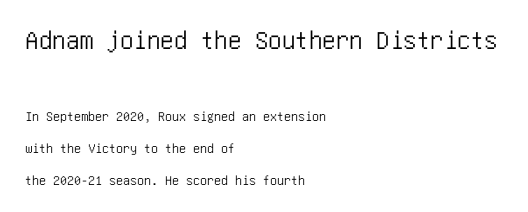
{"italic": "no", "underline": "no", "align": "left", "line_spacing": "loose", "line_spacing_ratio": 2.28, "letter_spacing": "normal", "letter_spacing_em": 0.0, "larger_block": "first", "size_ratio": 1.93, "glyph_px": 27}
